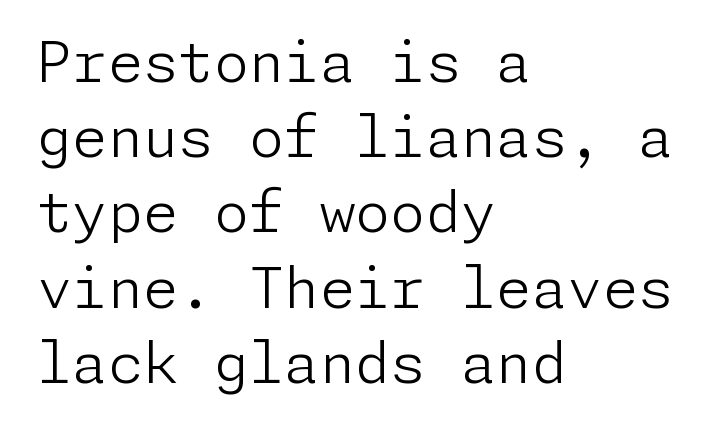
The image shows 57 px light sans-serif type, upright; set left-aligned, normal line spacing (1.32x), normal letter spacing, not underlined; low stroke contrast and a medium x-height.
